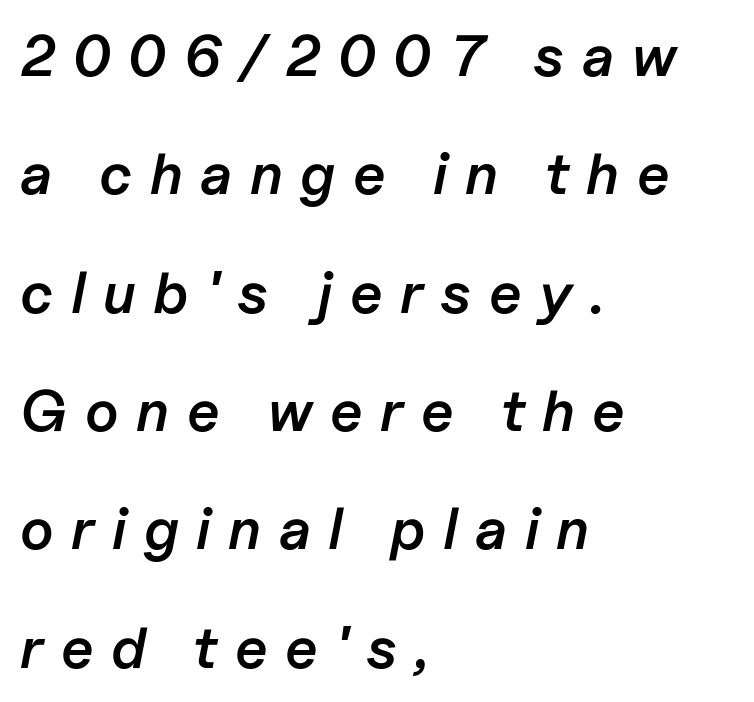
Q: Is the text bold? A: Semi-bold.
Q: Is the text italic (slanted)? A: Yes, it leans right by about 11 degrees.
Q: Is the text underlined? A: No.
Q: How is the paragraph aligned? A: Left-aligned.
Q: Is the spacing between letters normal or unusually wide? A: Unusually wide.
Q: Is the spacing between lines tight, normal or loose? A: Loose.
Q: Width (condensed, normal, or wide)? A: Normal.
Q: Stroke contrast? A: Low.
Q: x-height? A: Medium.
Q: Monospaced? A: No.
